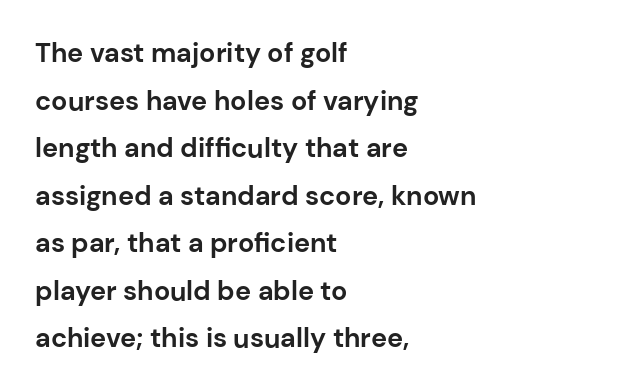
The image shows 27 px bold type, upright; set left-aligned, line spacing 1.76x, normal letter spacing, not underlined.
